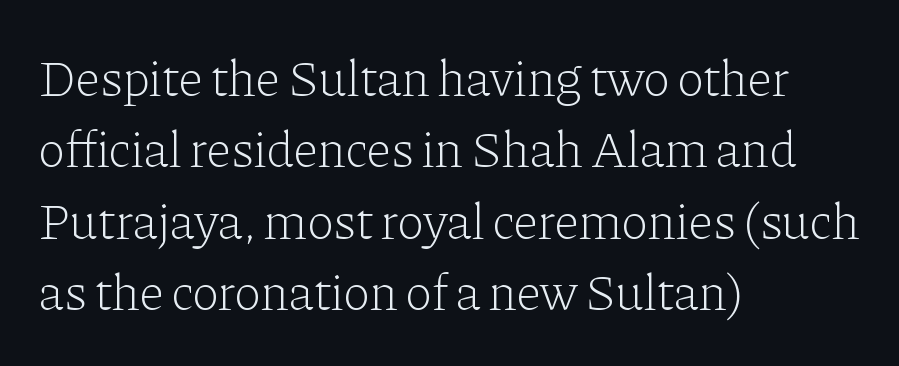
{"serif": "yes", "italic": "no", "bold": "no", "weight": "light", "width": "normal", "stroke_contrast": "low", "x_height": "medium", "monospaced": "no", "underline": "no", "align": "left", "line_spacing": "normal", "line_spacing_ratio": 1.4, "letter_spacing": "normal", "letter_spacing_em": 0.0, "glyph_px": 51}
